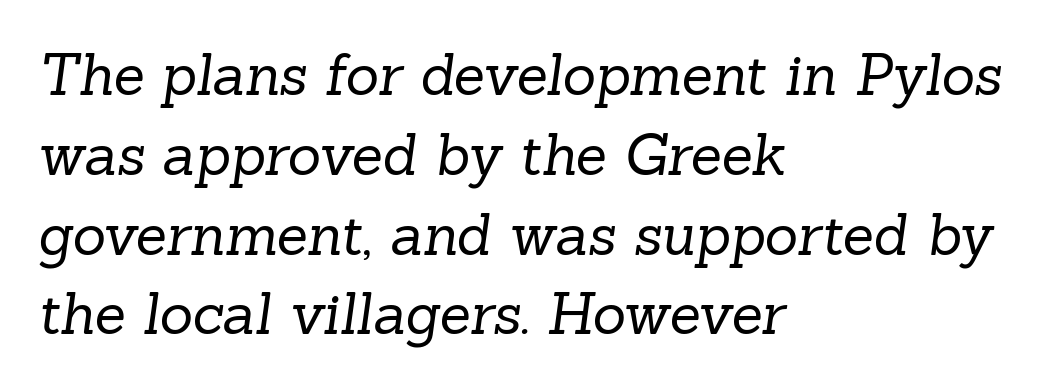
The image shows 57 px regular-weight serif type; set left-aligned, normal line spacing (1.4x), normal letter spacing, not underlined; low stroke contrast and a medium x-height.
